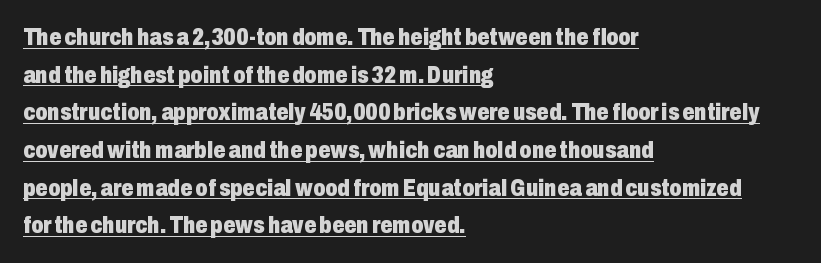
Unlike italic type, these characters show no tilt at all. Set as a true bold cut, around the 700 mark. Caption: multi-line text, flush left, ragged right. The typesetter has applied underlining to the passage shown. Short note: letters normally spaced. Regarding leading, the lines here are spaced in the standard way.
